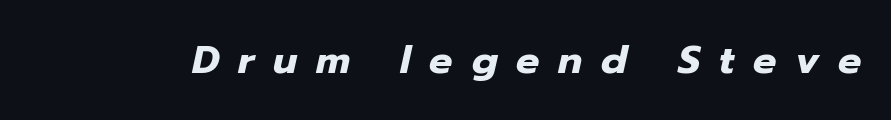
Q: Is the text bold? A: Yes.
Q: Is the text italic (slanted)? A: Yes, it leans right by about 12 degrees.
Q: Is the text underlined? A: No.
Q: Is the spacing between letters normal or unusually wide? A: Unusually wide.
Q: Width (condensed, normal, or wide)? A: Normal.
Q: Stroke contrast? A: Low.
Q: x-height? A: Medium.
Q: Monospaced? A: No.
